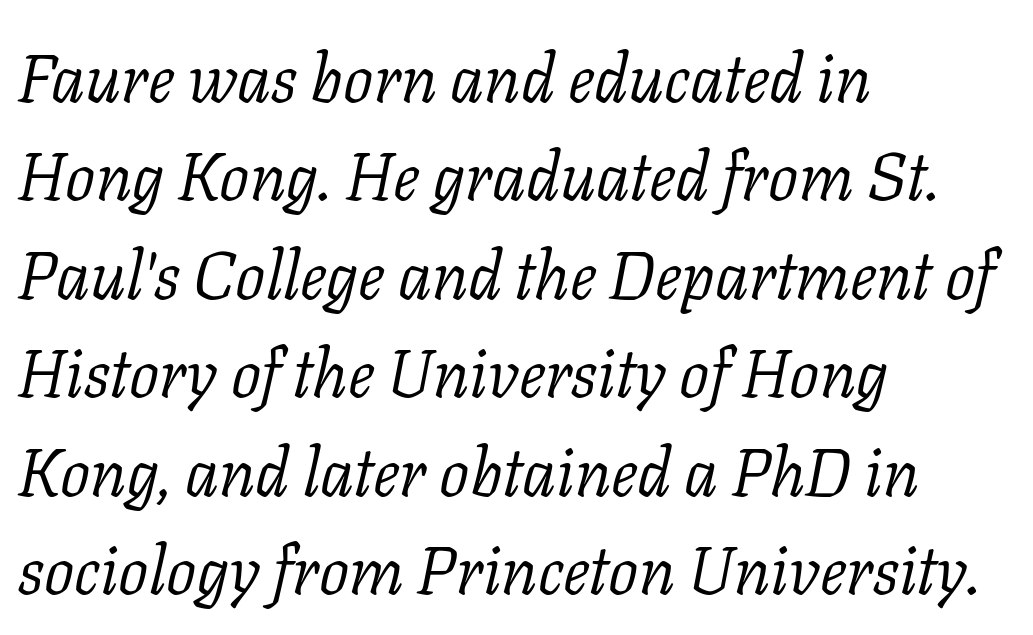
Q: Is the text bold? A: No.
Q: Is the text italic (slanted)? A: Yes, it leans right by about 11 degrees.
Q: Is the typeface a serif or a sans-serif typeface? A: Serif.
Q: Is the text underlined? A: No.
Q: How is the paragraph aligned? A: Left-aligned.
Q: Is the spacing between letters normal or unusually wide? A: Normal.
Q: Is the spacing between lines tight, normal or loose? A: Normal.
Q: Width (condensed, normal, or wide)? A: Normal.
Q: Stroke contrast? A: Low.
Q: x-height? A: Medium.
Q: Monospaced? A: No.
